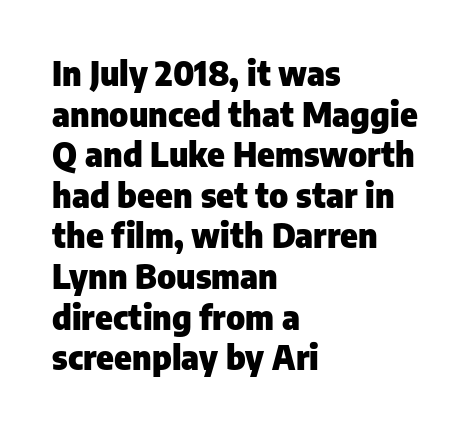
{"serif": "no", "italic": "no", "bold": "yes", "weight": "heavy", "width": "normal", "stroke_contrast": "low", "x_height": "medium", "monospaced": "no", "underline": "no", "align": "left", "line_spacing_ratio": 1.23, "letter_spacing": "normal", "letter_spacing_em": 0.0, "glyph_px": 33}
